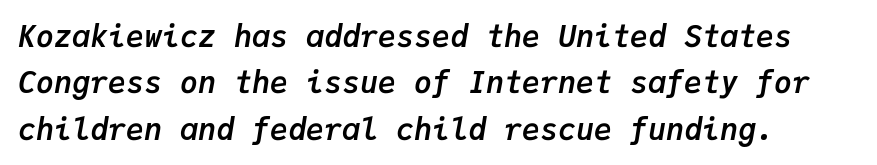
Check the space under the baseline: it is left empty. What stands out about the letter spacing? Nothing — it is the standard amount. I'd describe the lettering as bold — thick and assertive. This sample has the even, mechanical cadence of fixed-width lettering. The glyphs look as if they've been sheared to an angle.
